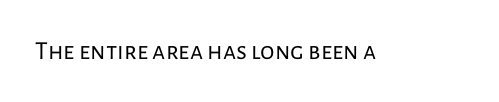
{"italic": "no", "bold": "no", "underline": "no", "letter_spacing": "normal", "letter_spacing_em": 0.0, "glyph_px": 26}
